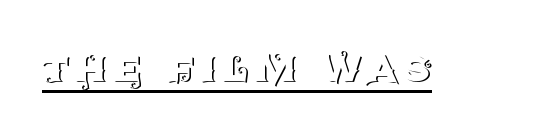
The image shows 49 px thin serif type, upright; set underlined; medium stroke contrast and a large x-height.
